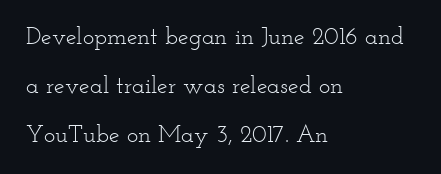
The image shows 24 px text type, upright; set left-aligned, loose line spacing (2.04x), normal letter spacing, not underlined.
